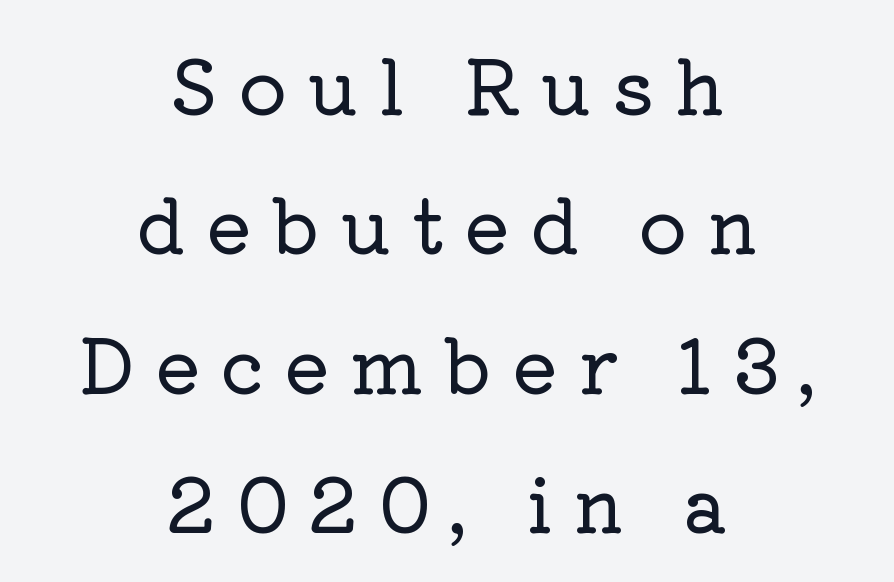
Q: Is the text italic (slanted)? A: No, it is upright.
Q: Is the typeface a serif or a sans-serif typeface? A: Serif.
Q: Is the text underlined? A: No.
Q: How is the paragraph aligned? A: Centered.
Q: Is the spacing between letters normal or unusually wide? A: Unusually wide.
Q: Width (condensed, normal, or wide)? A: Normal.
Q: Stroke contrast? A: Low.
Q: x-height? A: Medium.
Q: Monospaced? A: No.
